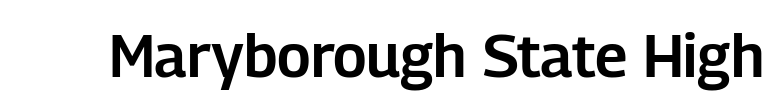
Q: Is the text italic (slanted)? A: No, it is upright.
Q: Is the typeface a serif or a sans-serif typeface? A: Sans-serif.
Q: Is the text underlined? A: No.
Q: Is the spacing between letters normal or unusually wide? A: Normal.
Q: Width (condensed, normal, or wide)? A: Normal.
Q: Stroke contrast? A: Low.
Q: x-height? A: Medium.
Q: Monospaced? A: No.
